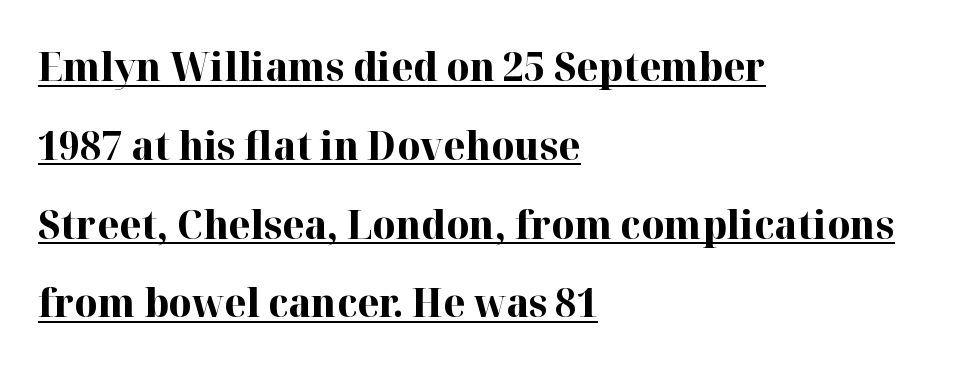
{"serif": "yes", "italic": "no", "bold": "yes", "weight": "bold", "width": "normal", "stroke_contrast": "high", "x_height": "medium", "monospaced": "no", "underline": "yes", "align": "left", "line_spacing": "loose", "line_spacing_ratio": 1.97, "letter_spacing": "normal", "letter_spacing_em": 0.0, "glyph_px": 40}
